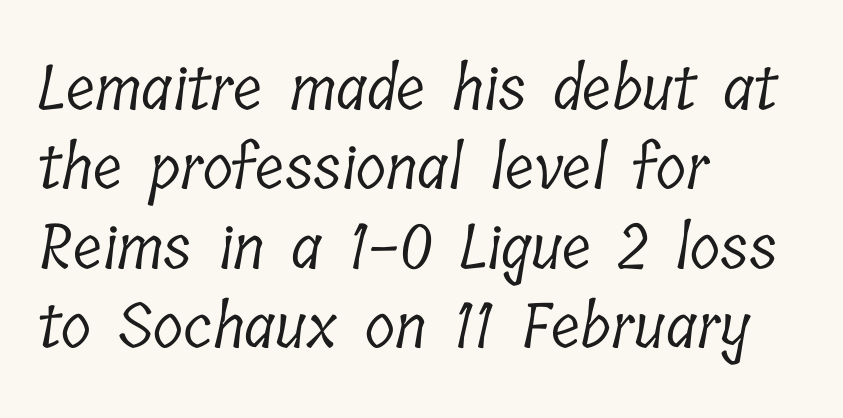
Here the designer chose a conventional face with non-uniform glyph widths. How would I describe the line gaps? Plain and ordinary. The compositor pushed each line to the left boundary. Any mark beneath the type? The region is blank. Is the stroke heavy? The answer is a plain regular-or-lighter. The horizontal fit of the characters is conventional and even.
